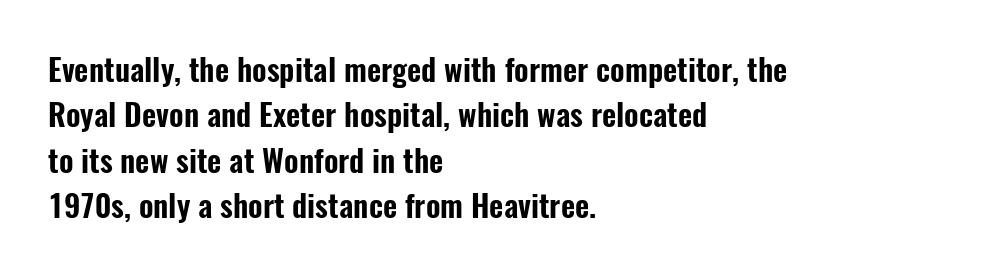
The image shows 31 px condensed sans-serif type, upright; set left-aligned, normal line spacing (1.46x), normal letter spacing, not underlined; low stroke contrast and a medium x-height.
